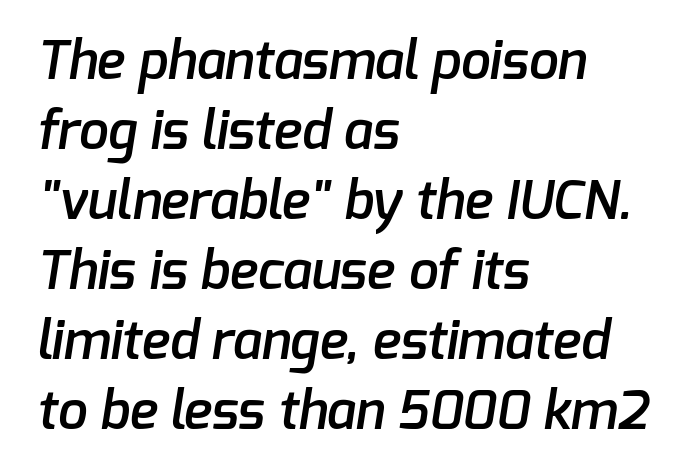
{"serif": "no", "bold": "semi", "weight": "semibold", "width": "normal", "stroke_contrast": "low", "x_height": "medium", "monospaced": "no", "underline": "no", "align": "left", "line_spacing": "normal", "line_spacing_ratio": 1.32, "letter_spacing": "normal", "letter_spacing_em": 0.0, "glyph_px": 53}
